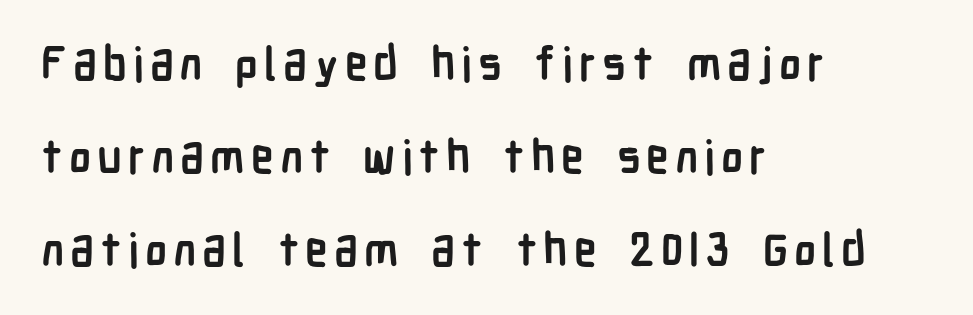
The image shows 46 px semibold, condensed sans-serif type, upright; set left-aligned, loose line spacing (2.02x), not underlined; low stroke contrast and a medium x-height.
